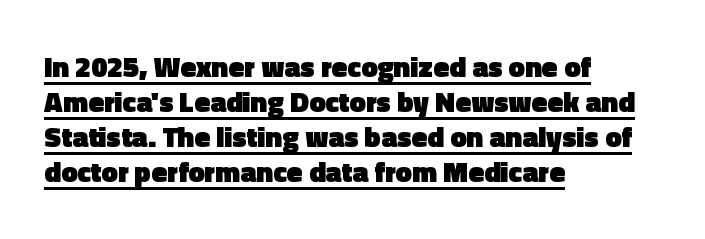
The image shows 29 px heavy sans-serif type, upright; set left-aligned, line spacing 1.21x, normal letter spacing, underlined; a medium x-height.
